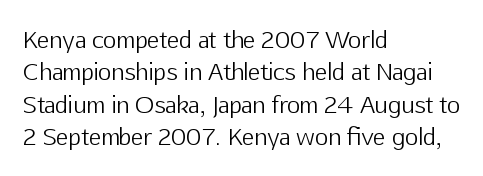
{"italic": "no", "bold": "no", "underline": "no", "align": "left", "line_spacing": "normal", "line_spacing_ratio": 1.41, "letter_spacing": "normal", "letter_spacing_em": 0.0, "glyph_px": 23}
